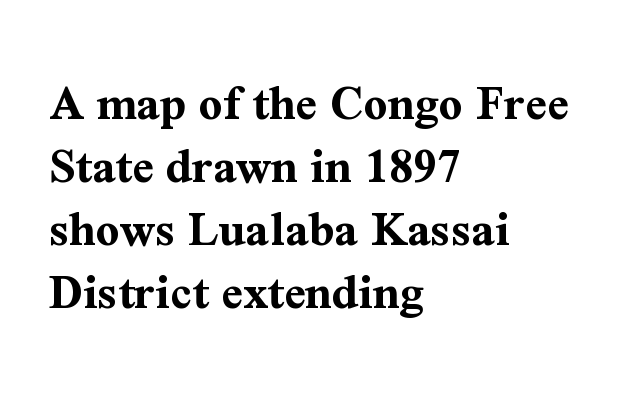
Q: Is the text bold? A: Yes.
Q: Is the text italic (slanted)? A: No, it is upright.
Q: Is the typeface a serif or a sans-serif typeface? A: Serif.
Q: Is the text underlined? A: No.
Q: How is the paragraph aligned? A: Left-aligned.
Q: Is the spacing between letters normal or unusually wide? A: Normal.
Q: Width (condensed, normal, or wide)? A: Normal.
Q: Stroke contrast? A: Medium.
Q: x-height? A: Medium.
Q: Monospaced? A: No.
